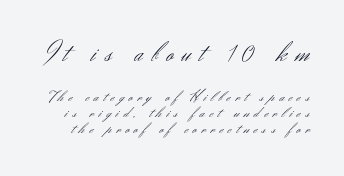
Q: Is the text bold? A: No.
Q: Is the text italic (slanted)? A: Yes.
Q: Is the typeface a serif or a sans-serif typeface? A: Sans-serif.
Q: Is the text underlined? A: No.
Q: Is the spacing between letters normal or unusually wide? A: Unusually wide.
Q: Is the spacing between lines tight, normal or loose? A: Tight.
Q: Which block of text is set in a larger size, the first (top) or the second (bottom)? A: The first (top) one.
Q: Width (condensed, normal, or wide)? A: Normal.
Q: Stroke contrast? A: Medium.
Q: x-height? A: Small.
Q: Monospaced? A: No.
